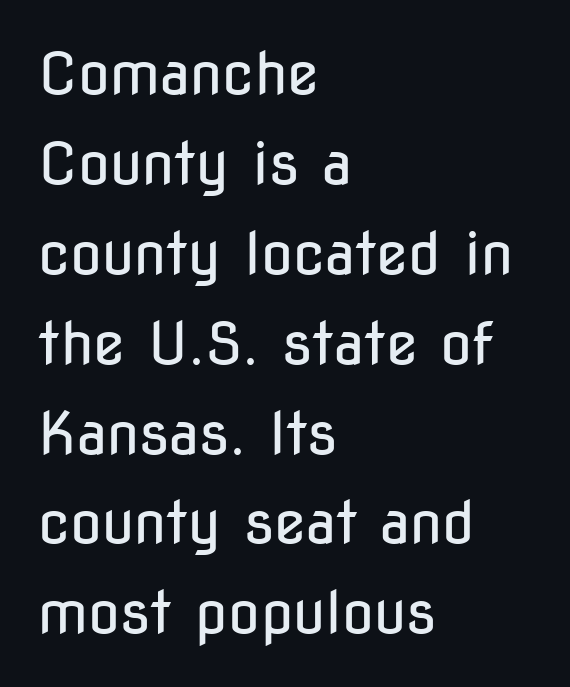
Q: Is the text bold? A: No.
Q: Is the text italic (slanted)? A: No, it is upright.
Q: Is the typeface a serif or a sans-serif typeface? A: Sans-serif.
Q: Is the text underlined? A: No.
Q: How is the paragraph aligned? A: Left-aligned.
Q: Is the spacing between letters normal or unusually wide? A: Normal.
Q: Is the spacing between lines tight, normal or loose? A: Normal.
Q: Width (condensed, normal, or wide)? A: Condensed.
Q: Stroke contrast? A: Low.
Q: x-height? A: Medium.
Q: Monospaced? A: No.
